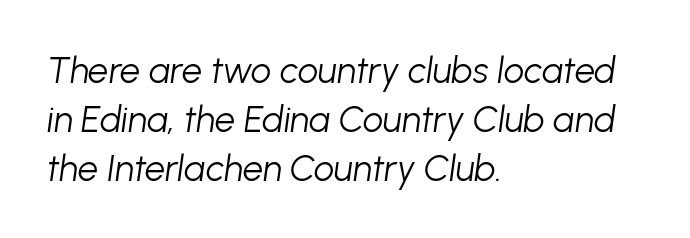
The lines sit at an ordinary, default distance from one another. The paragraph has a hard left edge and a soft right edge. Quick note: italic. These lines are rendered in a variable-pitch font. The weight would be labelled regular, book, light, or lighter still. Each row of text sits above clean, open space.
